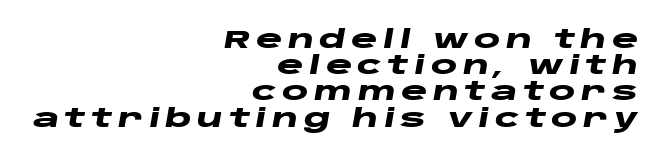
Its strokes are broad and dark, the hallmark of bold type. Check under the words: just untouched page. Quick note: interline space is minimal. Layout note: lines flush right. When letters slant like this, we call the style italic.
